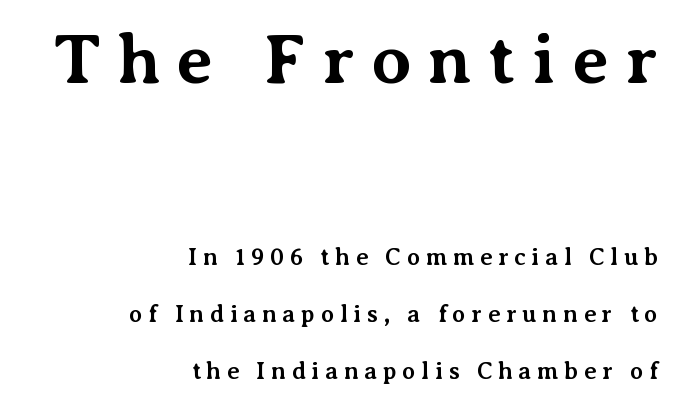
The passage shown stacks its lines with a broad gap. Does the copy run flush right? Yes — the right margin is perfectly even. The specimen omits any rule beneath the text block's lines. Visually, the top section dominates because its glyphs are scaled up.
